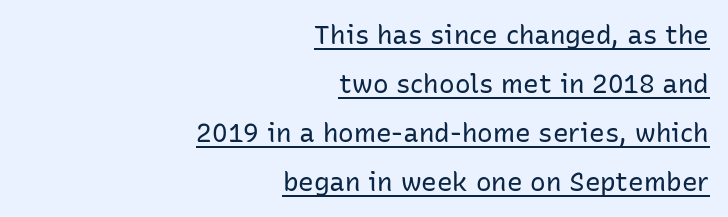
Q: Is the text bold? A: No.
Q: Is the text italic (slanted)? A: No, it is upright.
Q: Is the text underlined? A: Yes.
Q: How is the paragraph aligned? A: Right-aligned.
Q: Is the spacing between letters normal or unusually wide? A: Normal.
